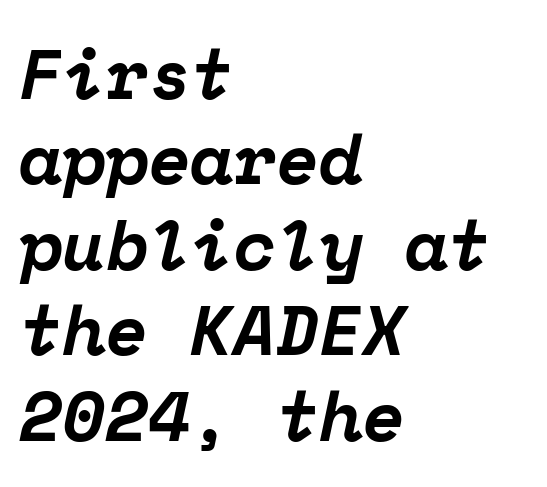
The image shows 70 px bold serif type, italic (leaning right), monospaced; set left-aligned, line spacing 1.22x, normal letter spacing, not underlined; low stroke contrast and a medium x-height.
